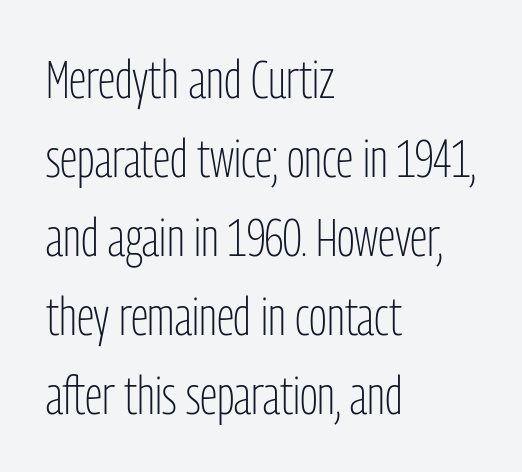
{"serif": "no", "italic": "no", "bold": "no", "weight": "light", "width": "condensed", "stroke_contrast": "low", "x_height": "medium", "monospaced": "no", "underline": "no", "align": "left", "line_spacing": "normal", "line_spacing_ratio": 1.49, "letter_spacing": "normal", "letter_spacing_em": 0.0, "glyph_px": 53}
